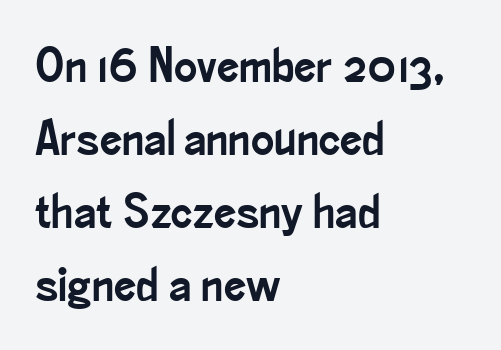
The image shows 49 px condensed sans-serif type, upright; set left-aligned, normal line spacing (1.49x), normal letter spacing, not underlined; low stroke contrast and a small x-height.
